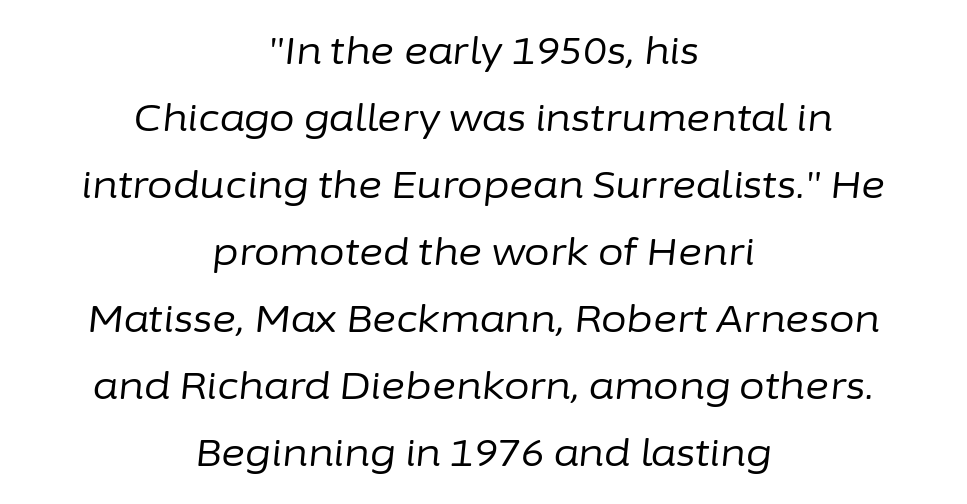
{"italic": "yes", "lean": "right", "slant_degrees": 6, "bold": "no", "weight": "regular", "width": "normal", "stroke_contrast": "low", "x_height": "medium", "monospaced": "no", "underline": "no", "align": "center", "line_spacing_ratio": 1.81, "letter_spacing": "normal", "letter_spacing_em": 0.0, "glyph_px": 37}
